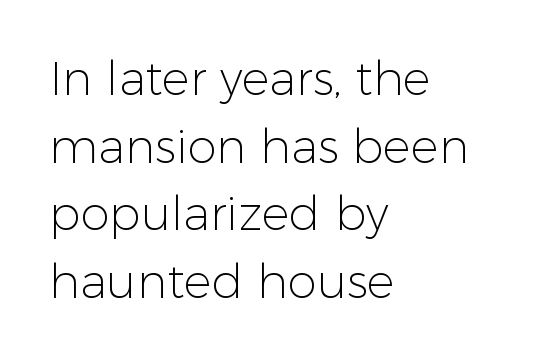
Q: Is the text bold? A: No.
Q: Is the text italic (slanted)? A: No, it is upright.
Q: Is the typeface a serif or a sans-serif typeface? A: Sans-serif.
Q: Is the text underlined? A: No.
Q: How is the paragraph aligned? A: Left-aligned.
Q: Is the spacing between letters normal or unusually wide? A: Normal.
Q: Is the spacing between lines tight, normal or loose? A: Normal.
Q: Width (condensed, normal, or wide)? A: Normal.
Q: Stroke contrast? A: Low.
Q: x-height? A: Medium.
Q: Monospaced? A: No.
